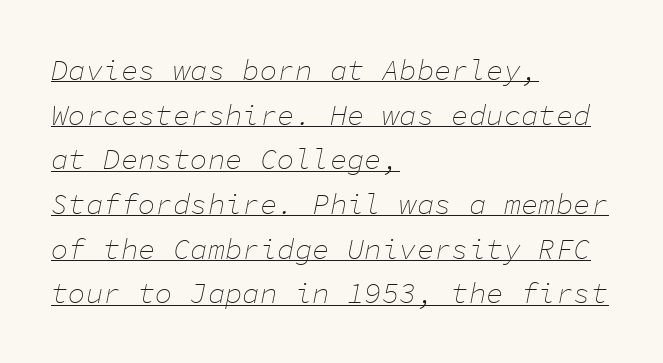
Q: Is the text bold? A: No.
Q: Is the text italic (slanted)? A: Yes, it leans right by about 11 degrees.
Q: Is the text underlined? A: Yes.
Q: How is the paragraph aligned? A: Left-aligned.
Q: Is the spacing between letters normal or unusually wide? A: Normal.
Q: Is the spacing between lines tight, normal or loose? A: Normal.
Q: Width (condensed, normal, or wide)? A: Normal.
Q: Stroke contrast? A: Low.
Q: x-height? A: Medium.
Q: Monospaced? A: Yes.
